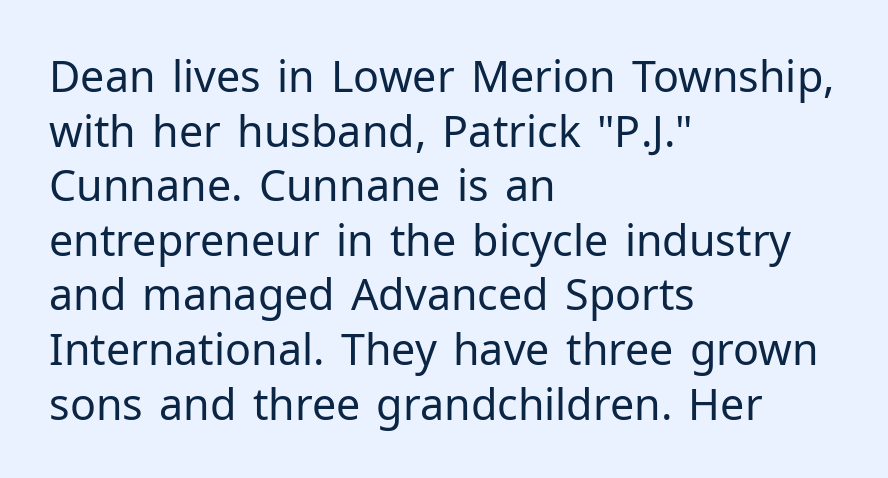
{"serif": "no", "italic": "no", "bold": "no", "weight": "regular", "width": "normal", "stroke_contrast": "low", "x_height": "medium", "monospaced": "no", "underline": "no", "align": "left", "line_spacing": "normal", "line_spacing_ratio": 1.27, "letter_spacing": "normal", "letter_spacing_em": 0.0, "glyph_px": 43}
